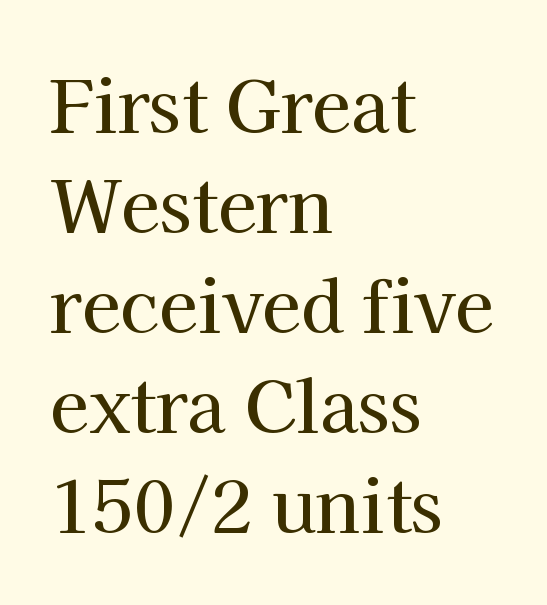
The image shows 71 px serif type, upright; set left-aligned, normal line spacing (1.41x), normal letter spacing, not underlined; high stroke contrast and a medium x-height.
